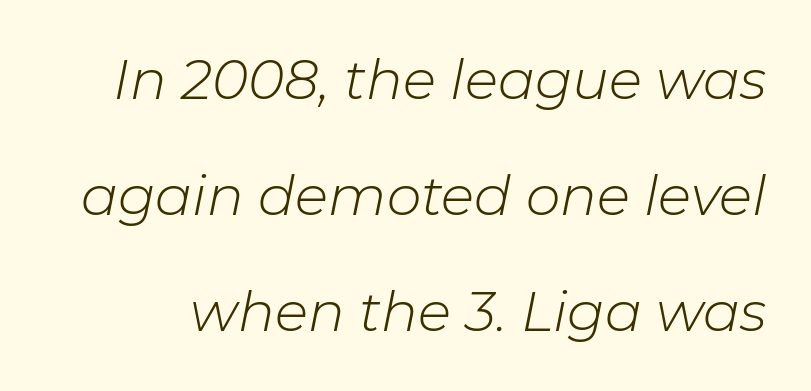
Think of a printed novel: that variable character pitch is what you see here. The foot of each line stays bare and open. Compared with a typical body face, this is equally light or lighter still. Airy leading.
